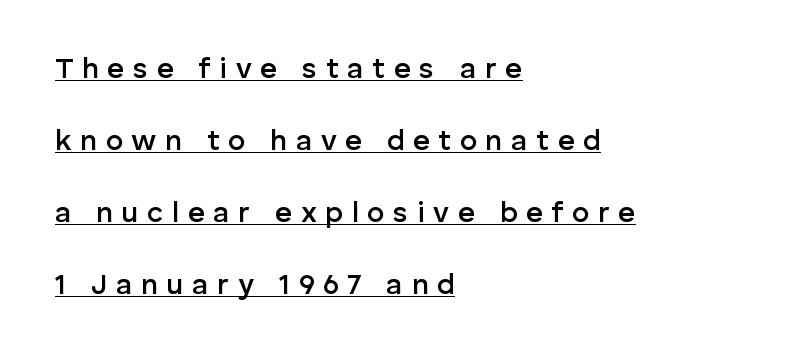
The gaps between neighbouring characters are conspicuously large. The face used here is proportionally spaced, like ordinary book or web type. Has an underline been added? It has. The type sits square on the baseline with zero lean. The passage shown stacks its lines with a broad gap.
